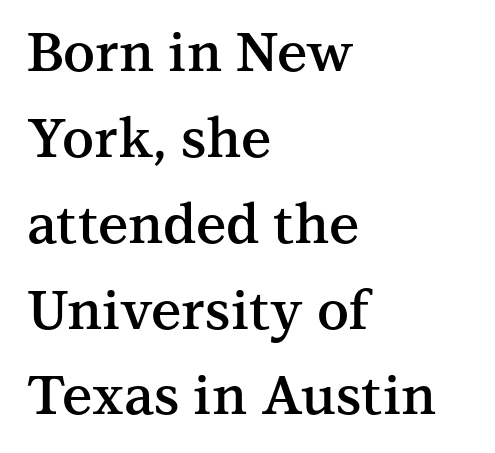
{"serif": "yes", "italic": "no", "bold": "semi", "weight": "semibold", "width": "normal", "stroke_contrast": "medium", "x_height": "medium", "monospaced": "no", "underline": "no", "align": "left", "line_spacing": "normal", "line_spacing_ratio": 1.59, "letter_spacing": "normal", "letter_spacing_em": 0.0, "glyph_px": 54}
